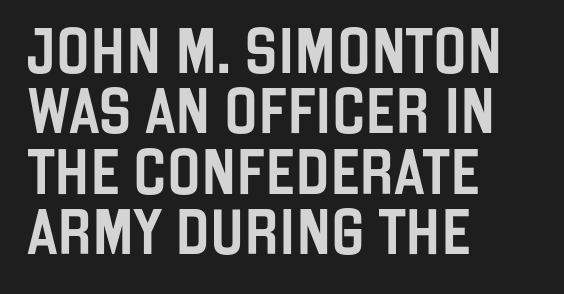
Lines of text with bare space underneath. The tracking reads as untouched default to a designer's eye. The rendering anchors every line to the left-hand side. The face used here is proportionally spaced, like ordinary book or web type. Summary of vertical rhythm: regular, with standard interline spacing. Style check: upright.
